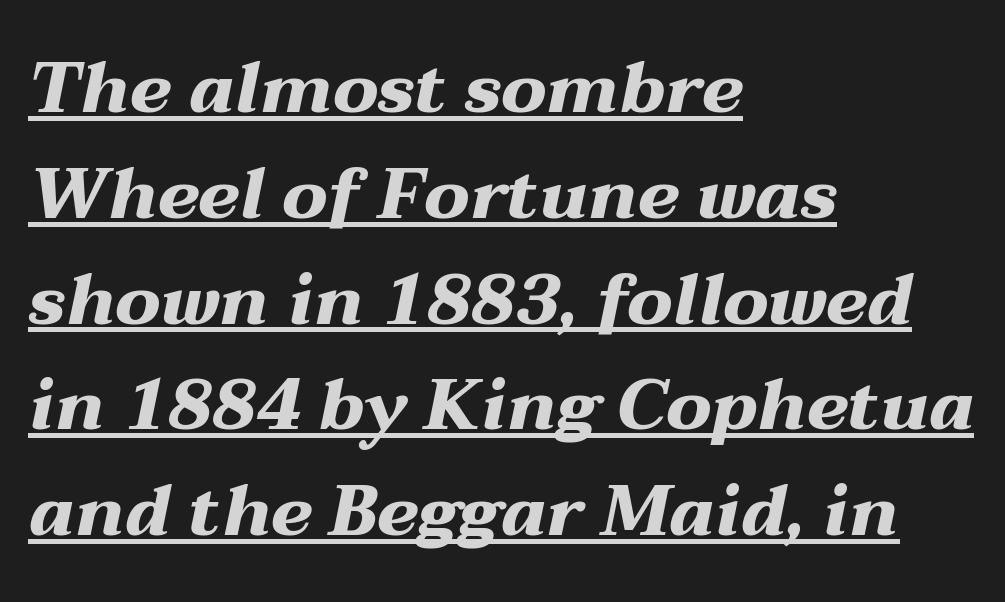
{"italic": "yes", "lean": "right", "slant_degrees": 12, "bold": "yes", "weight": "heavy", "width": "wide", "stroke_contrast": "medium", "x_height": "medium", "monospaced": "no", "underline": "yes", "align": "left", "line_spacing": "normal", "line_spacing_ratio": 1.49, "letter_spacing": "normal", "letter_spacing_em": 0.0, "glyph_px": 71}
